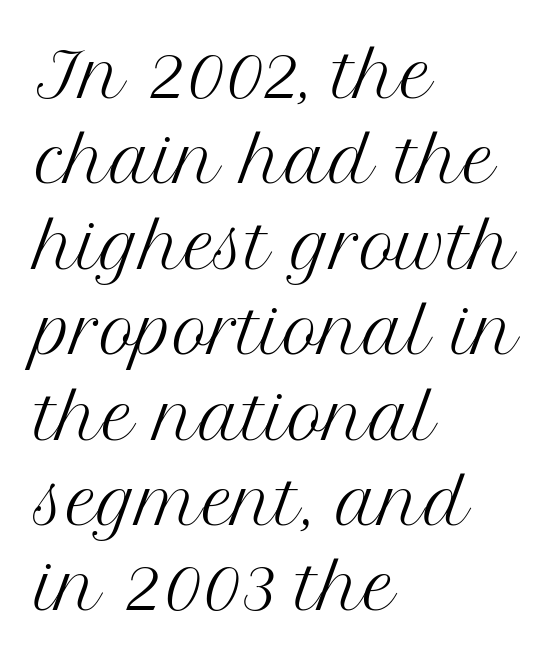
The image shows 61 px regular-weight type; set left-aligned, normal line spacing (1.4x), normal letter spacing, not underlined; medium stroke contrast and a medium x-height.
